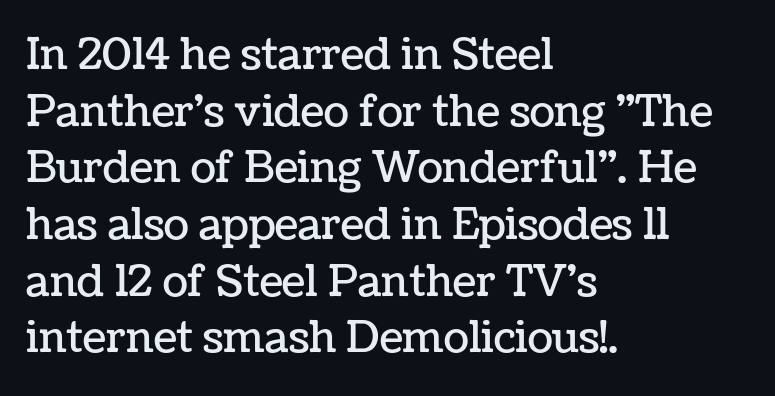
Spacing verdict: proportional, widths tailored to each character. Does the lettering tilt? It doesn't — this is upright. Is there much room between lines? A standard amount, neither cramped nor airy. Horizontal alignment here is leftward, the default for most running prose. Descenders are the only things crossing below the line.
